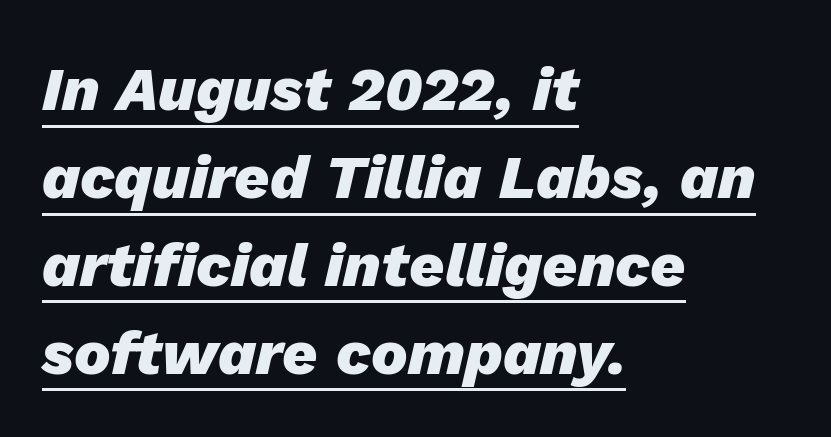
The image shows 61 px heavy type, italic (leaning right); set left-aligned, normal line spacing (1.44x), normal letter spacing, underlined; low stroke contrast and a medium x-height.
